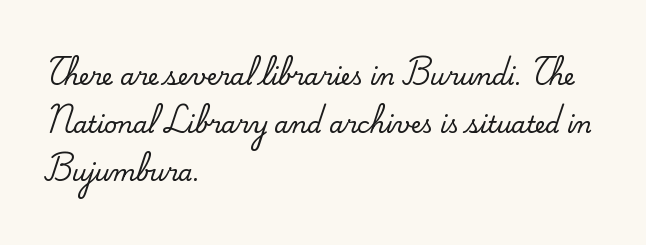
{"underline": "no", "align": "left", "line_spacing": "loose", "line_spacing_ratio": 2.09, "letter_spacing": "normal", "letter_spacing_em": 0.0, "glyph_px": 23}
